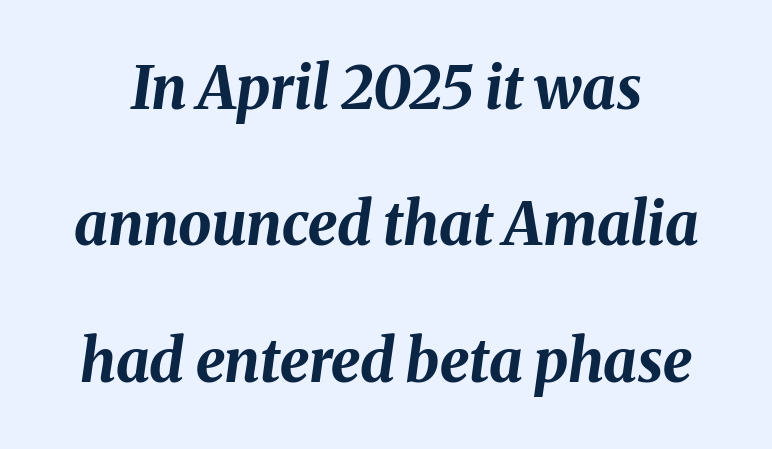
{"italic": "yes", "lean": "right", "slant_degrees": 8, "bold": "yes", "weight": "bold", "width": "normal", "stroke_contrast": "medium", "x_height": "medium", "monospaced": "no", "underline": "no", "line_spacing": "loose", "line_spacing_ratio": 2.31, "letter_spacing": "normal", "letter_spacing_em": 0.0, "glyph_px": 59}
